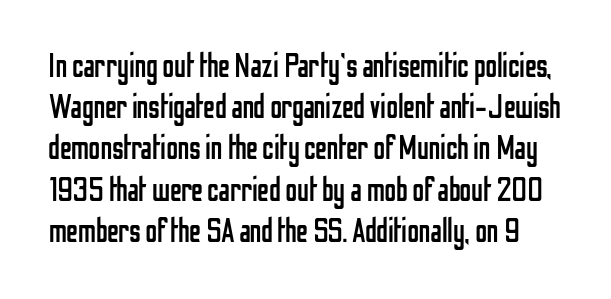
Students, observe: this is what conventionally led text looks like. Descender tails drop into unmarked territory. Here the designer chose a conventional face with non-uniform glyph widths. The typeface has the unassuming heft of standard copy or less. Do the letters lean? They stand straight. Here the glyphs are tracked normally, forming tight word shapes.
